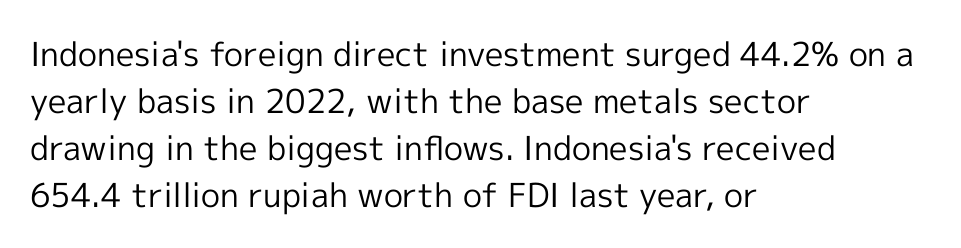
{"serif": "no", "italic": "no", "bold": "no", "weight": "regular", "width": "normal", "x_height": "medium", "monospaced": "no", "underline": "no", "align": "left", "line_spacing": "normal", "line_spacing_ratio": 1.42, "letter_spacing": "normal", "letter_spacing_em": 0.0, "glyph_px": 33}
